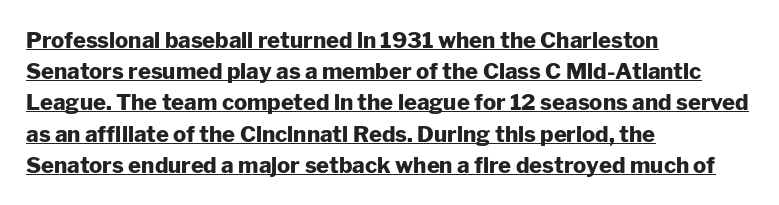
Regular leading. This sample carries an underscore along the baseline area. Each word holds together tightly as a unit, with standard inter-letter gaps. Posture: straight, roman, zero tilt. Alignment: flush left.
